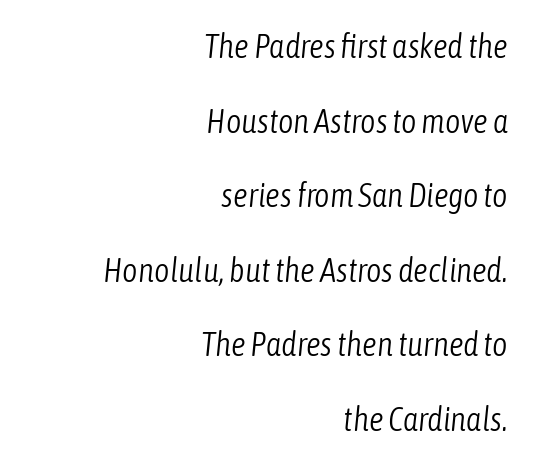
{"italic": "yes", "lean": "right", "slant_degrees": 6, "bold": "no", "weight": "light", "width": "condensed", "stroke_contrast": "low", "x_height": "medium", "monospaced": "no", "underline": "no", "align": "right", "line_spacing": "loose", "line_spacing_ratio": 2.26, "letter_spacing": "normal", "letter_spacing_em": 0.0, "glyph_px": 33}
